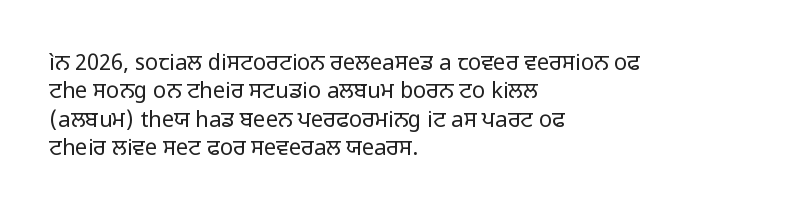
The image shows 22 px text type, upright; set left-aligned, normal line spacing (1.29x), normal letter spacing, not underlined.
